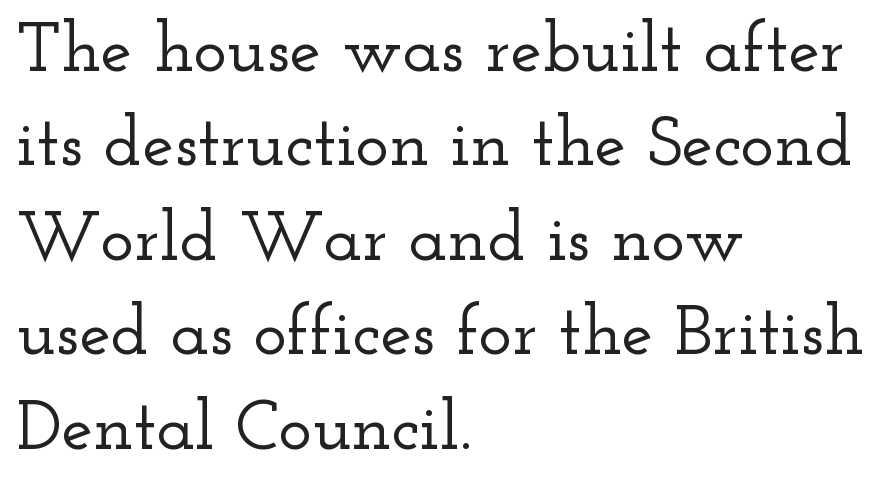
Q: Is the text italic (slanted)? A: No, it is upright.
Q: Is the typeface a serif or a sans-serif typeface? A: Serif.
Q: Is the text underlined? A: No.
Q: How is the paragraph aligned? A: Left-aligned.
Q: Is the spacing between letters normal or unusually wide? A: Normal.
Q: Is the spacing between lines tight, normal or loose? A: Normal.
Q: Width (condensed, normal, or wide)? A: Wide.
Q: Stroke contrast? A: Low.
Q: x-height? A: Small.
Q: Monospaced? A: No.
